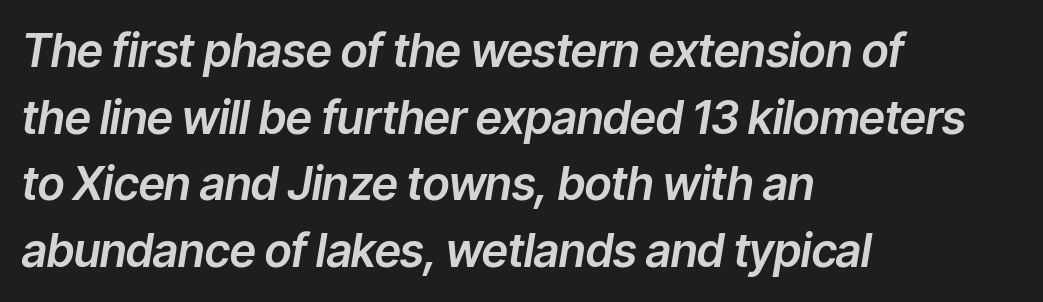
Compared with ordinary roman type, these characters are visibly tilted. Letters rest on an invisible, unmarked baseline. The letters sit at their default tracking, neither squeezed nor spread. Reading down the column, the eye jumps a familiar distance to each next line. One-word summary of the alignment: left. Think of a printed novel: that variable character pitch is what you see here.
